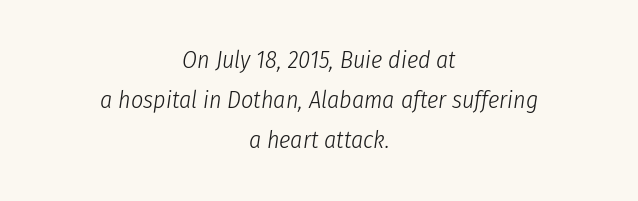
The image shows 24 px text type, italic (leaning right); set centered, normal line spacing (1.67x), normal letter spacing, not underlined.
